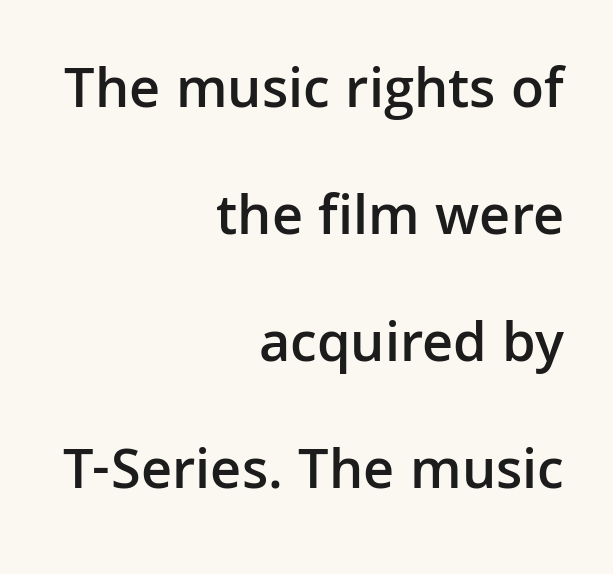
The image shows 58 px semibold sans-serif type, upright; set right-aligned, loose line spacing (2.19x), normal letter spacing, not underlined; low stroke contrast and a medium x-height.
